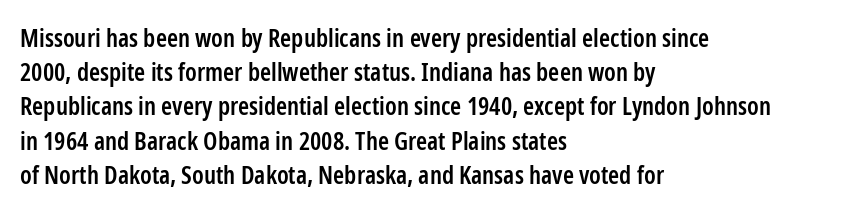
The image shows 25 px text type, upright; set left-aligned, normal line spacing (1.37x), normal letter spacing, not underlined.
